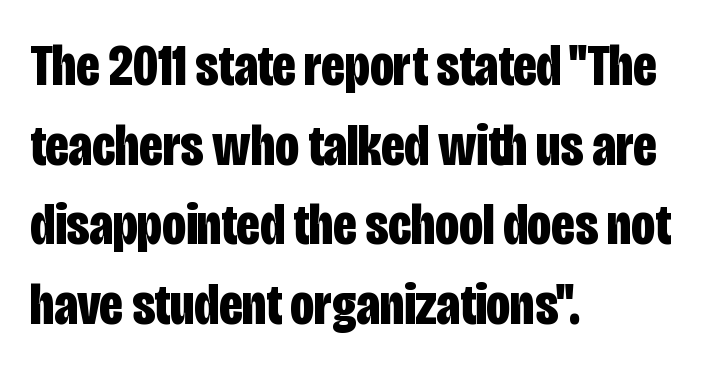
The image shows 59 px bold, condensed sans-serif type, upright; set left-aligned, normal line spacing (1.35x), normal letter spacing, not underlined; low stroke contrast and a large x-height.
